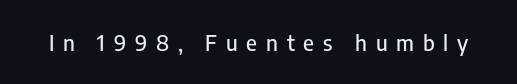
{"italic": "no", "underline": "no", "letter_spacing": "wide", "letter_spacing_em": 0.4, "glyph_px": 22}
